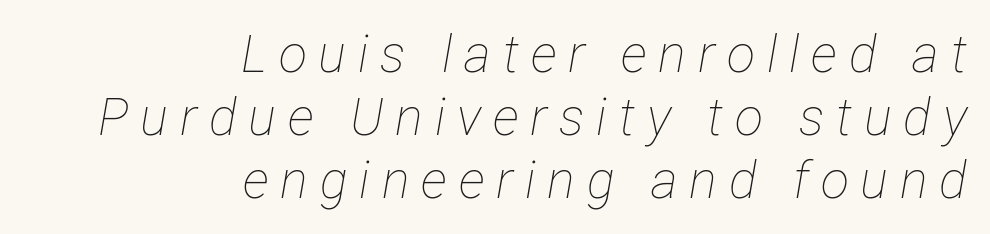
{"italic": "yes", "lean": "right", "slant_degrees": 12, "bold": "no", "weight": "thin", "width": "condensed", "stroke_contrast": "low", "x_height": "medium", "monospaced": "no", "underline": "no", "align": "right", "line_spacing_ratio": 1.21, "letter_spacing": "wide", "letter_spacing_em": 0.23, "glyph_px": 52}
